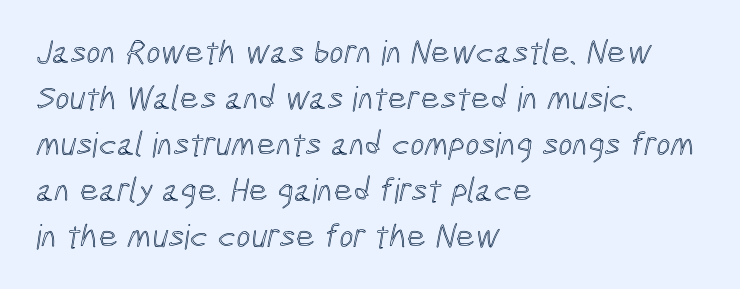
Layout note: lines flush left. Looks like regular typesetting: each glyph gets only the width it needs. Lines of text with bare space underneath. There is no visible air inserted between adjacent glyphs. The vertical gap from one line to the next is medium.
